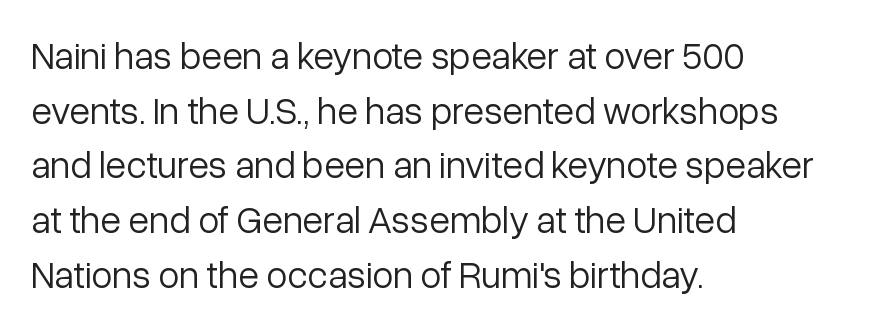
{"serif": "no", "italic": "no", "bold": "no", "weight": "light", "width": "normal", "stroke_contrast": "low", "x_height": "medium", "monospaced": "no", "underline": "no", "align": "left", "line_spacing": "normal", "line_spacing_ratio": 1.44, "letter_spacing": "normal", "letter_spacing_em": 0.0, "glyph_px": 38}
